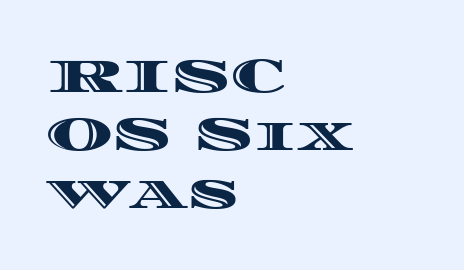
Q: Is the text italic (slanted)? A: No, it is upright.
Q: Is the text underlined? A: No.
Q: How is the paragraph aligned? A: Left-aligned.
Q: Is the spacing between letters normal or unusually wide? A: Normal.
Q: Width (condensed, normal, or wide)? A: Wide.
Q: x-height? A: Large.
Q: Monospaced? A: No.
